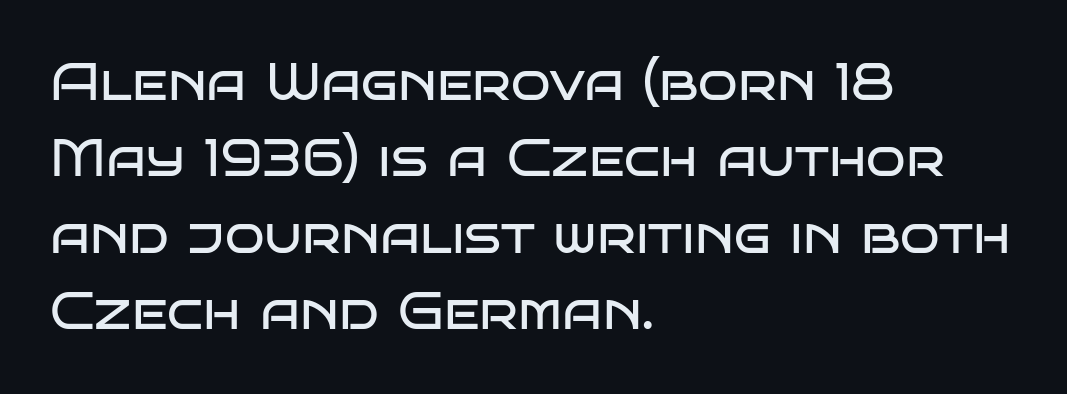
The image shows 52 px regular-weight, wide sans-serif type, upright; set left-aligned, normal line spacing (1.47x), normal letter spacing, not underlined; low stroke contrast and a large x-height.
